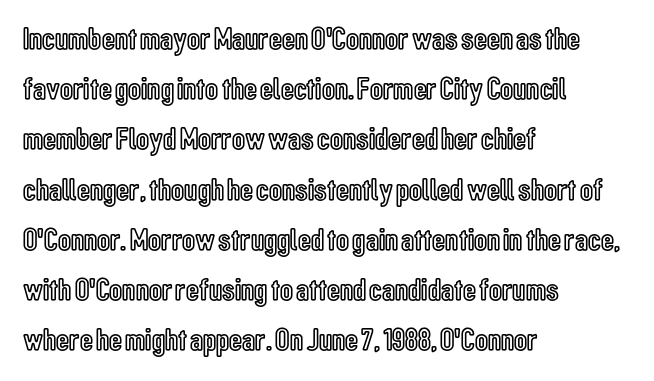
{"italic": "no", "width": "condensed", "x_height": "medium", "monospaced": "no", "underline": "no", "align": "left", "line_spacing": "normal", "line_spacing_ratio": 1.57, "letter_spacing": "normal", "letter_spacing_em": 0.0, "glyph_px": 32}
